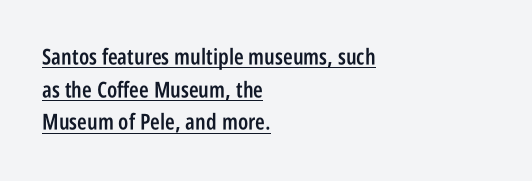
The image shows 22 px text type, upright; set left-aligned, normal line spacing (1.48x), normal letter spacing, underlined.
